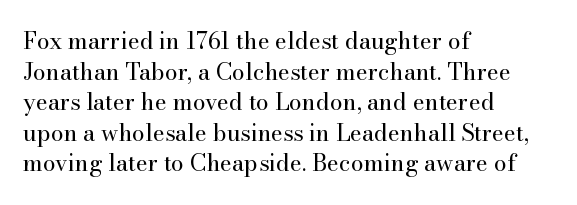
Q: Is the text bold? A: No.
Q: Is the text italic (slanted)? A: No, it is upright.
Q: Is the text underlined? A: No.
Q: How is the paragraph aligned? A: Left-aligned.
Q: Is the spacing between letters normal or unusually wide? A: Normal.
Q: Is the spacing between lines tight, normal or loose? A: Normal.
